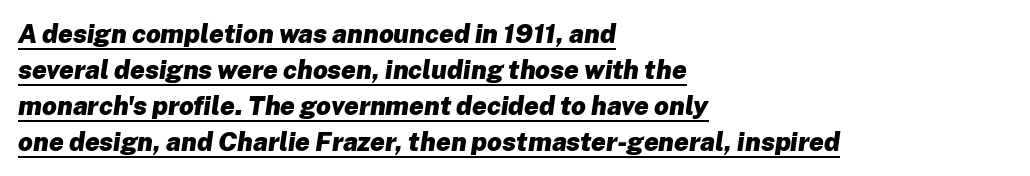
{"italic": "yes", "lean": "right", "slant_degrees": 8, "bold": "yes", "underline": "yes", "align": "left", "line_spacing": "normal", "line_spacing_ratio": 1.39, "letter_spacing": "normal", "letter_spacing_em": 0.0, "glyph_px": 26}
